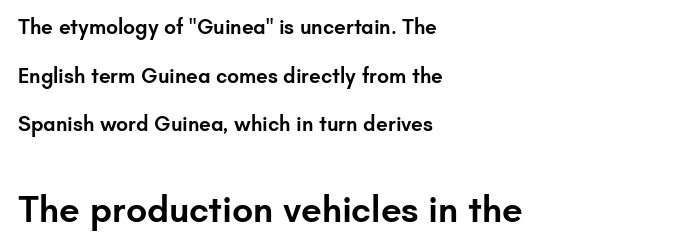
Q: Is the text bold? A: Semi-bold.
Q: Is the text italic (slanted)? A: No, it is upright.
Q: Is the typeface a serif or a sans-serif typeface? A: Sans-serif.
Q: Is the text underlined? A: No.
Q: How is the paragraph aligned? A: Left-aligned.
Q: Is the spacing between letters normal or unusually wide? A: Normal.
Q: Is the spacing between lines tight, normal or loose? A: Loose.
Q: Which block of text is set in a larger size, the first (top) or the second (bottom)? A: The second (bottom) one.
Q: Width (condensed, normal, or wide)? A: Normal.
Q: Stroke contrast? A: Low.
Q: x-height? A: Small.
Q: Monospaced? A: No.
